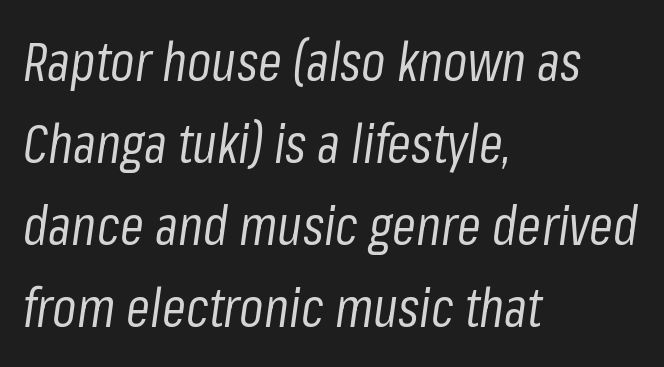
Here the designer chose a conventional face with non-uniform glyph widths. Does the copy run flush right? No — it runs flush left. Reading down the column, the eye jumps a familiar distance to each next line. The area under the type is left untouched. This is oblique type, the kind used for emphasis or titles. On a weight scale, this lands at 450 or below.
